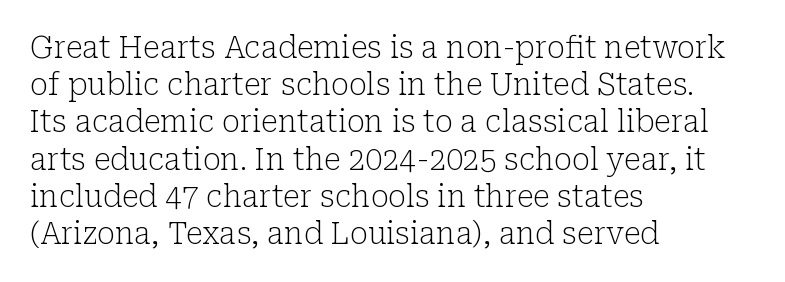
{"serif": "yes", "italic": "no", "bold": "no", "weight": "light", "width": "normal", "stroke_contrast": "low", "x_height": "medium", "monospaced": "no", "underline": "no", "align": "left", "line_spacing_ratio": 1.24, "letter_spacing": "normal", "letter_spacing_em": 0.0, "glyph_px": 30}
